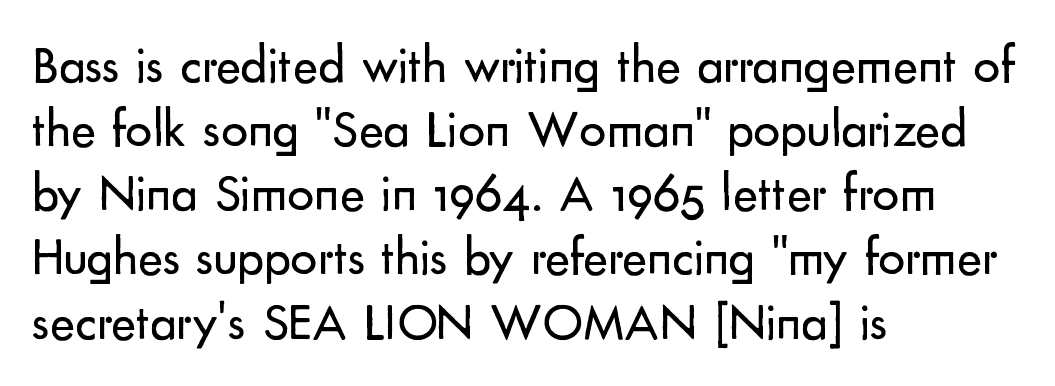
Q: Is the text bold? A: No.
Q: Is the text italic (slanted)? A: No, it is upright.
Q: Is the typeface a serif or a sans-serif typeface? A: Sans-serif.
Q: Is the text underlined? A: No.
Q: How is the paragraph aligned? A: Left-aligned.
Q: Is the spacing between letters normal or unusually wide? A: Normal.
Q: Width (condensed, normal, or wide)? A: Normal.
Q: Stroke contrast? A: Low.
Q: x-height? A: Small.
Q: Monospaced? A: No.
